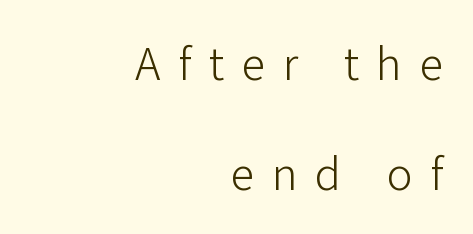
Q: Is the text bold? A: No.
Q: Is the text italic (slanted)? A: No, it is upright.
Q: Is the typeface a serif or a sans-serif typeface? A: Sans-serif.
Q: Is the text underlined? A: No.
Q: How is the paragraph aligned? A: Right-aligned.
Q: Is the spacing between letters normal or unusually wide? A: Unusually wide.
Q: Is the spacing between lines tight, normal or loose? A: Loose.
Q: Width (condensed, normal, or wide)? A: Normal.
Q: Stroke contrast? A: Low.
Q: x-height? A: Medium.
Q: Monospaced? A: No.
